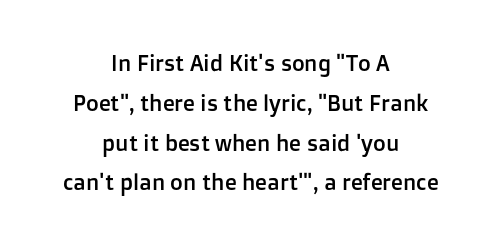
Q: Is the text italic (slanted)? A: No, it is upright.
Q: Is the text underlined? A: No.
Q: How is the paragraph aligned? A: Centered.
Q: Is the spacing between letters normal or unusually wide? A: Normal.
